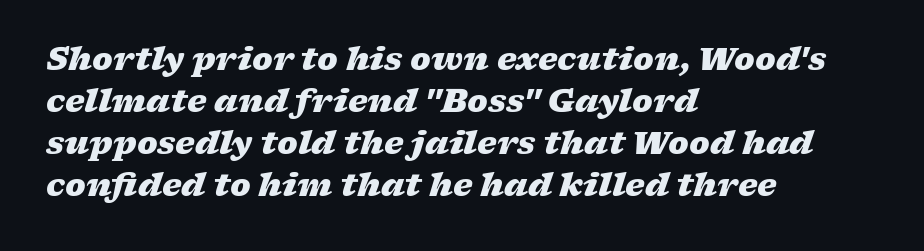
Type without underlining. Regular leading. These lines are rendered in a variable-pitch font. These lines were composed using italics. Inter-character spacing is left at the font's built-in metrics. Notice how thick the strokes are: this is what a full bold looks like.
